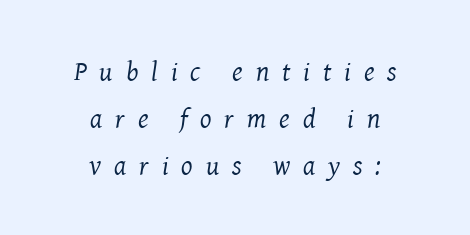
This is not heavy type; no bold has been used. The gap between lines stays unmarked. The glyphs look as if they've been sheared to an angle. Visually the block forms a symmetrical silhouette, jagged on both flanks. Each word looks stretched out because of the extra space between its letters.
